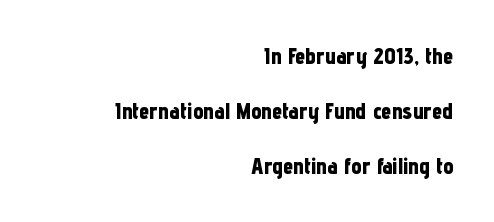
It's the straight-up-and-down kind of type. Anything drawn beneath the words? Only blank space. The lines are quadded right. Each new line begins a long way beneath the previous one. The glyphs have the mass of a bold cut.
